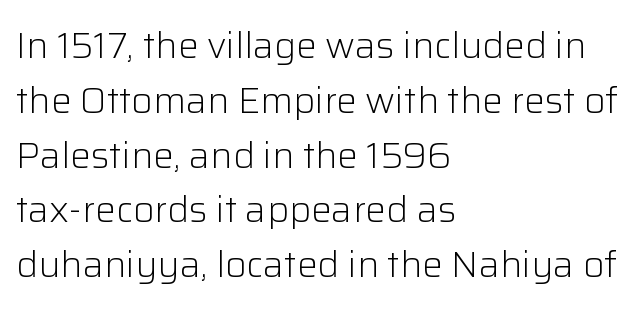
The image shows 37 px light sans-serif type, upright; set left-aligned, normal line spacing (1.48x), normal letter spacing, not underlined; low stroke contrast and a medium x-height.
